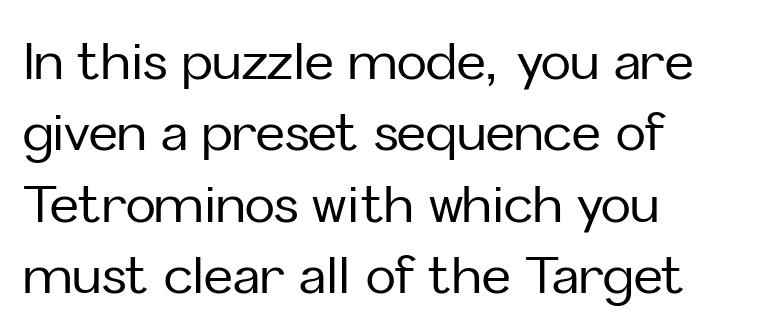
Q: Is the text italic (slanted)? A: No, it is upright.
Q: Is the typeface a serif or a sans-serif typeface? A: Sans-serif.
Q: Is the text underlined? A: No.
Q: How is the paragraph aligned? A: Left-aligned.
Q: Is the spacing between letters normal or unusually wide? A: Normal.
Q: Is the spacing between lines tight, normal or loose? A: Normal.
Q: Width (condensed, normal, or wide)? A: Normal.
Q: Stroke contrast? A: Low.
Q: x-height? A: Medium.
Q: Monospaced? A: No.
